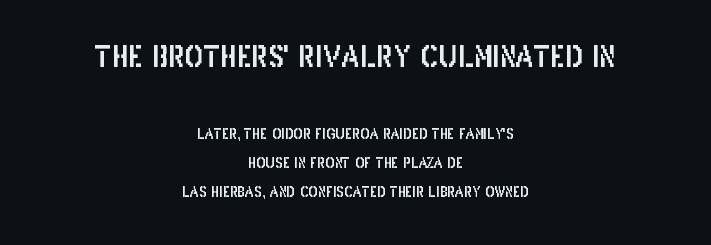
The image shows 29 px condensed sans-serif type, upright; set centered, loose line spacing (2.06x), normal letter spacing, not underlined; the first (top) block is 2.07x larger; low stroke contrast and a large x-height.
